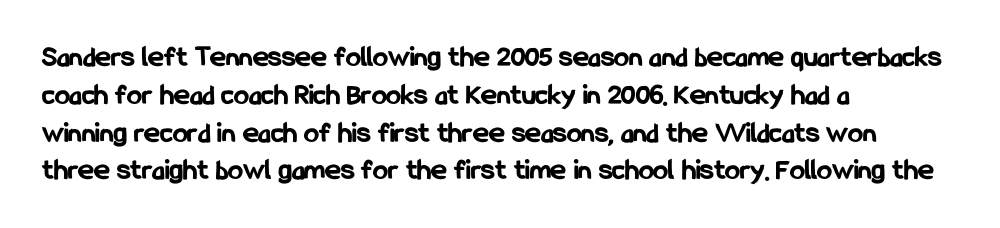
The image shows 30 px bold, condensed sans-serif type, upright; set left-aligned, normal line spacing (1.26x), normal letter spacing, not underlined; low stroke contrast and a medium x-height.
